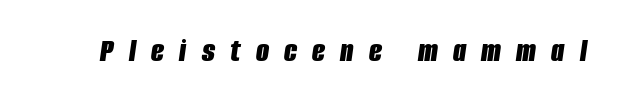
{"italic": "yes", "lean": "right", "slant_degrees": 8, "bold": "yes", "weight": "bold", "width": "condensed", "stroke_contrast": "low", "x_height": "large", "monospaced": "no", "underline": "no", "letter_spacing": "wide", "letter_spacing_em": 0.45, "glyph_px": 34}
